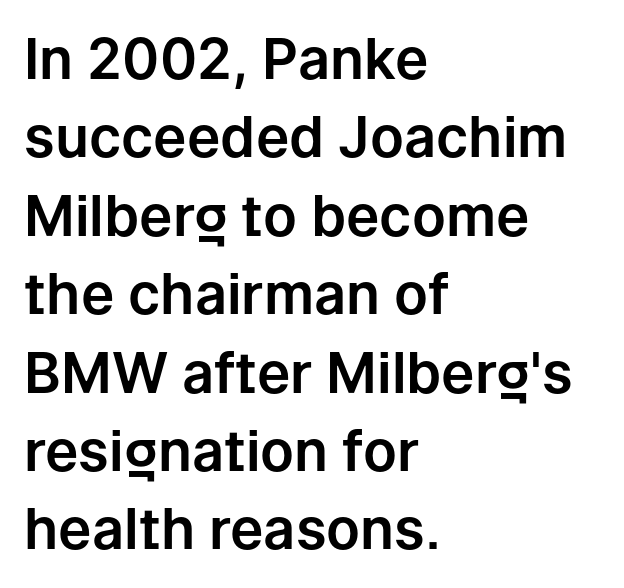
Q: Is the text italic (slanted)? A: No, it is upright.
Q: Is the typeface a serif or a sans-serif typeface? A: Sans-serif.
Q: Is the text underlined? A: No.
Q: How is the paragraph aligned? A: Left-aligned.
Q: Is the spacing between letters normal or unusually wide? A: Normal.
Q: Is the spacing between lines tight, normal or loose? A: Normal.
Q: Width (condensed, normal, or wide)? A: Normal.
Q: Stroke contrast? A: Low.
Q: x-height? A: Medium.
Q: Monospaced? A: No.
